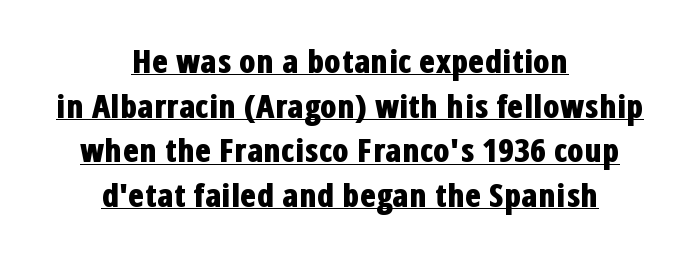
The image shows 33 px bold, condensed sans-serif type, upright; set centered, normal line spacing (1.35x), normal letter spacing, underlined; low stroke contrast and a medium x-height.
